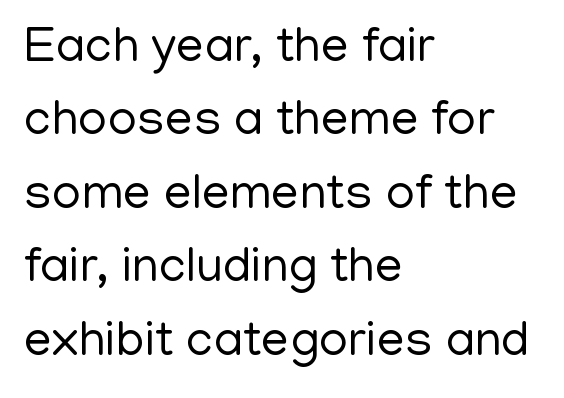
Q: Is the text bold? A: No.
Q: Is the text italic (slanted)? A: No, it is upright.
Q: Is the typeface a serif or a sans-serif typeface? A: Sans-serif.
Q: Is the text underlined? A: No.
Q: How is the paragraph aligned? A: Left-aligned.
Q: Is the spacing between letters normal or unusually wide? A: Normal.
Q: Is the spacing between lines tight, normal or loose? A: Normal.
Q: Width (condensed, normal, or wide)? A: Normal.
Q: Stroke contrast? A: Low.
Q: x-height? A: Medium.
Q: Monospaced? A: No.
